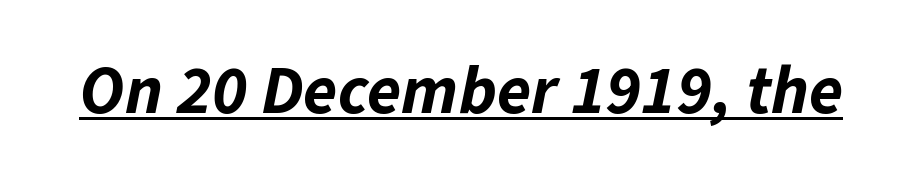
These lines were composed using italics. You could not count columns in this text — the font is proportionally spaced. Strokes here are thick enough to call this a true bold. You can see a thin bar hugging the bottom of the glyphs. Observe the ordinary spacing: letters are neighbours, not strangers.
